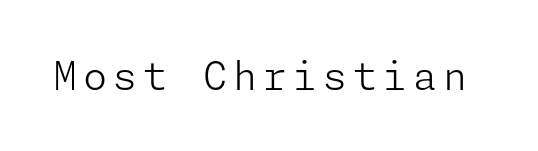
{"serif": "no", "italic": "no", "bold": "no", "weight": "light", "width": "normal", "stroke_contrast": "low", "x_height": "medium", "underline": "no", "glyph_px": 39}
